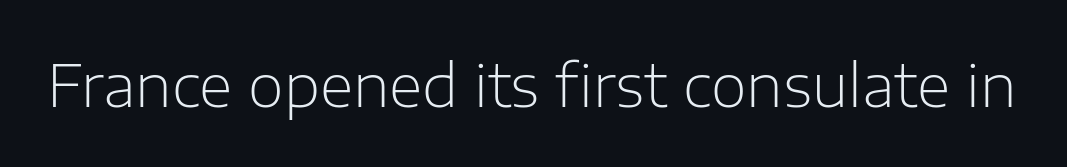
Serif or sans? Sans — the stroke terminals are bare. Has an underline been added? It has not. Do the characters align in a grid? No, the font is proportional. The type sits square on the baseline with zero lean. In terms of letterspacing, this is plain default setting.
